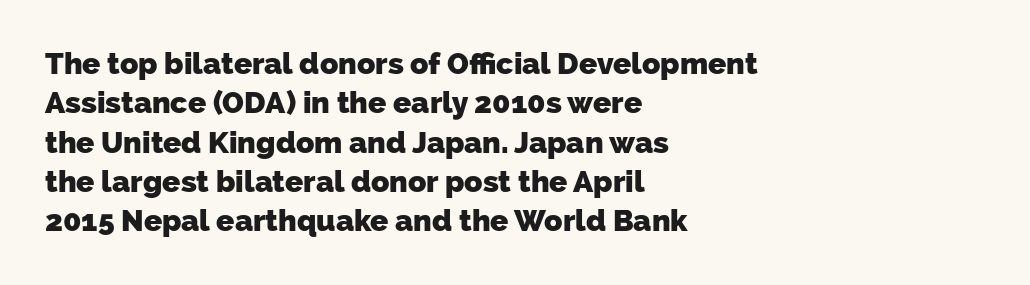
Q: Is the text bold? A: Yes.
Q: Is the typeface a serif or a sans-serif typeface? A: Sans-serif.
Q: Is the text underlined? A: No.
Q: How is the paragraph aligned? A: Left-aligned.
Q: Is the spacing between letters normal or unusually wide? A: Normal.
Q: Is the spacing between lines tight, normal or loose? A: Normal.
Q: Width (condensed, normal, or wide)? A: Normal.
Q: Stroke contrast? A: Low.
Q: x-height? A: Medium.
Q: Monospaced? A: No.
